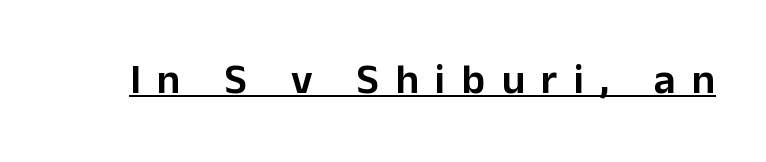
{"serif": "no", "italic": "no", "width": "normal", "stroke_contrast": "low", "x_height": "medium", "monospaced": "no", "underline": "yes", "letter_spacing": "wide", "letter_spacing_em": 0.39, "glyph_px": 42}
